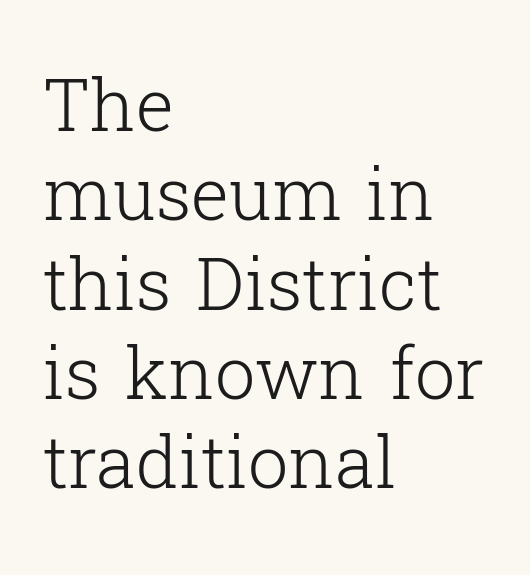
{"serif": "yes", "italic": "no", "bold": "no", "weight": "light", "width": "normal", "stroke_contrast": "low", "x_height": "medium", "monospaced": "no", "underline": "no", "align": "left", "line_spacing_ratio": 1.24, "letter_spacing": "normal", "letter_spacing_em": 0.0, "glyph_px": 72}
